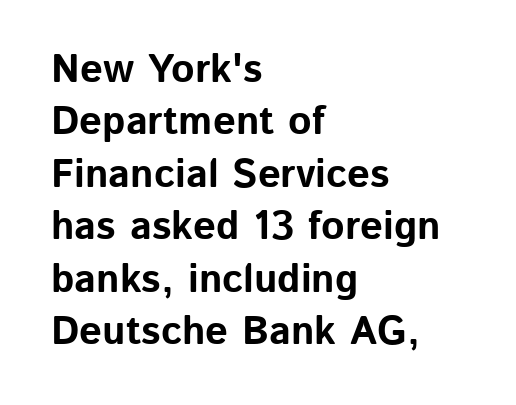
{"serif": "no", "italic": "no", "bold": "yes", "weight": "bold", "width": "normal", "stroke_contrast": "low", "x_height": "medium", "monospaced": "no", "underline": "no", "align": "left", "line_spacing": "normal", "line_spacing_ratio": 1.31, "letter_spacing": "normal", "letter_spacing_em": 0.0, "glyph_px": 40}
